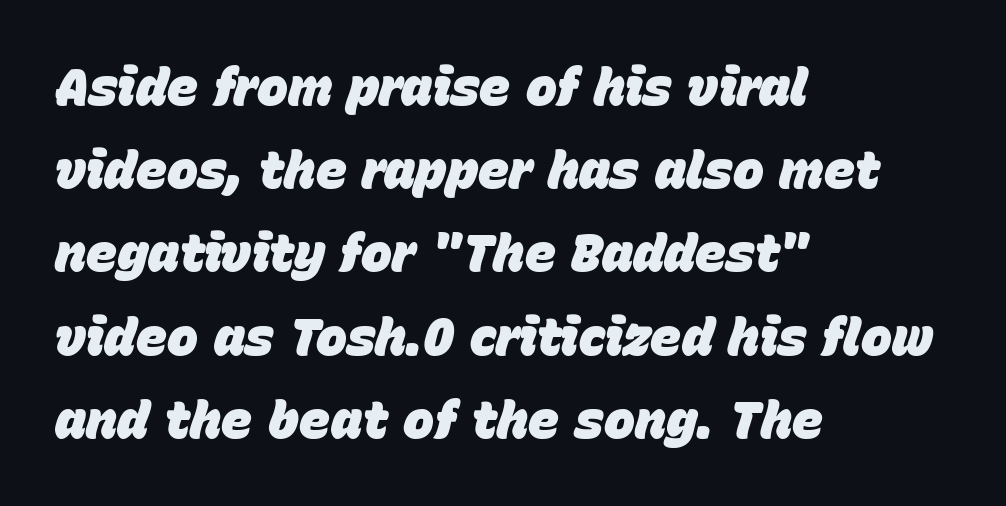
{"italic": "yes", "lean": "right", "slant_degrees": 15, "bold": "yes", "weight": "heavy", "width": "normal", "stroke_contrast": "low", "x_height": "large", "monospaced": "no", "underline": "no", "align": "left", "line_spacing": "normal", "line_spacing_ratio": 1.6, "letter_spacing": "normal", "letter_spacing_em": 0.0, "glyph_px": 52}
